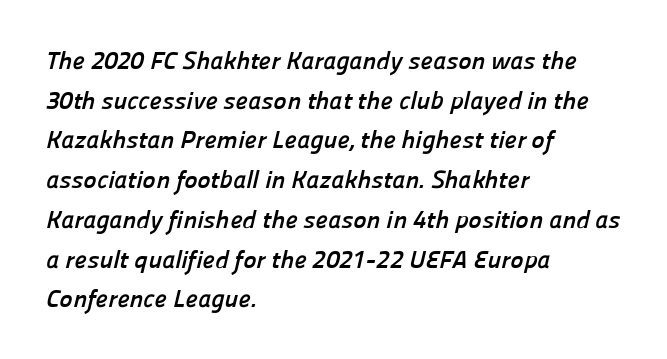
Q: Is the text bold? A: Yes.
Q: Is the text underlined? A: No.
Q: How is the paragraph aligned? A: Left-aligned.
Q: Is the spacing between letters normal or unusually wide? A: Normal.
Q: Is the spacing between lines tight, normal or loose? A: Normal.
